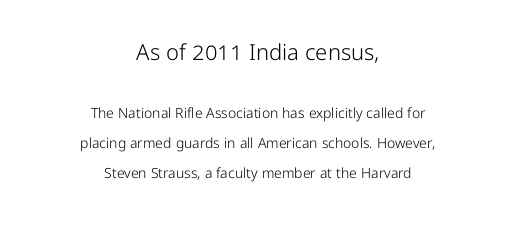
Italic? Not at all — the glyphs are vertical. The designer dialed line spacing up above the default. Default kerning and tracking; the words read as compact shapes. No letter is thick-stroked: the sample isn't bold. The face used here appears at its bigger size in the upper chunk.
